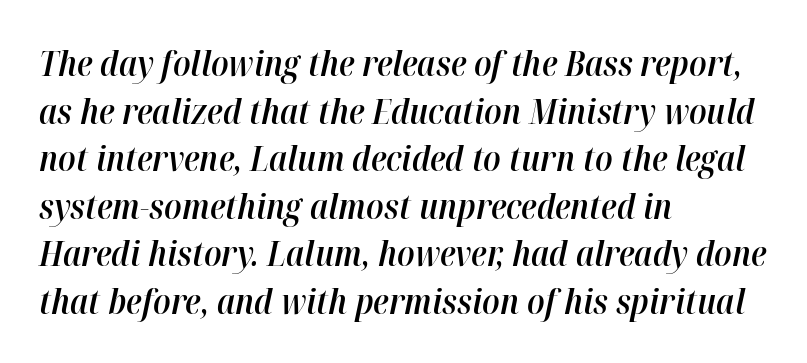
Leading matches the norm, producing a regular column. Any mark beneath the type? The region is blank. The passage is arranged the way most books set body copy — flush left. Every letter is mildly thick-stroked: semibold rather than bold. Style check: oblique. The passage shown has conventional tracking throughout.
